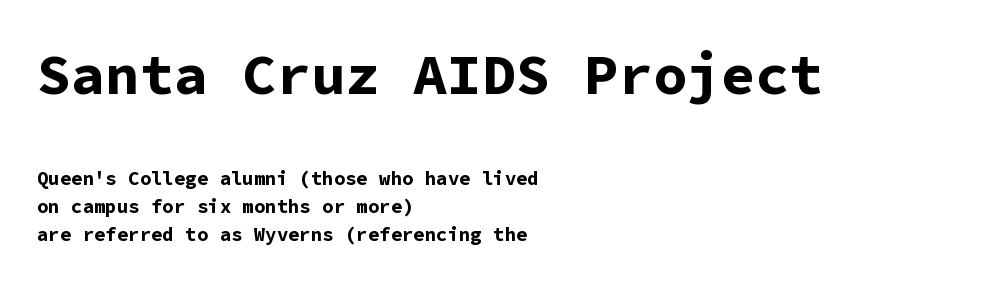
The image shows 57 px bold sans-serif type, upright, monospaced; set left-aligned, normal line spacing (1.47x), normal letter spacing, not underlined; the first (top) block is 3.0x larger; low stroke contrast and a medium x-height.
